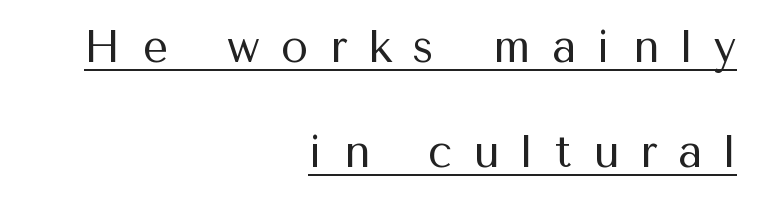
The passage shown is underscored from start to finish. Are there feet on the stems? There aren't — it's a sans. The typography opts for an upright posture over an oblique one. Is this a fixed-width face? No — the glyphs have proportional, varying widths. No heavy texture on the line: the type isn't bold. Summary of vertical rhythm: relaxed, with wide interline spacing.
